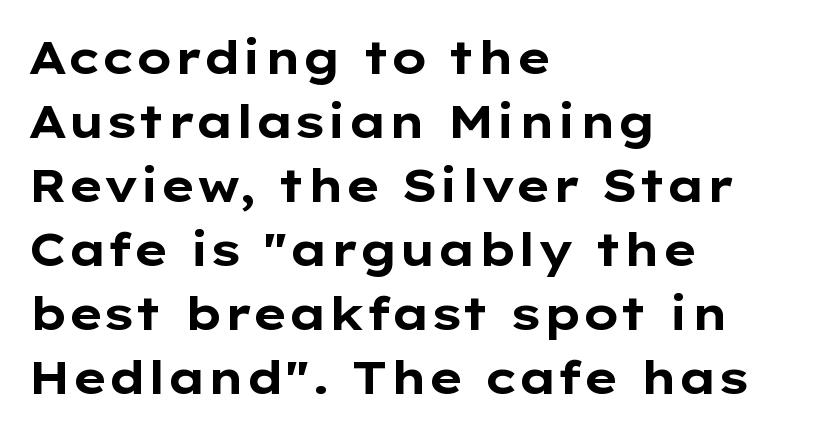
The image shows 46 px bold, wide sans-serif type, upright; set left-aligned, normal line spacing (1.39x), normal letter spacing, not underlined; low stroke contrast and a medium x-height.
